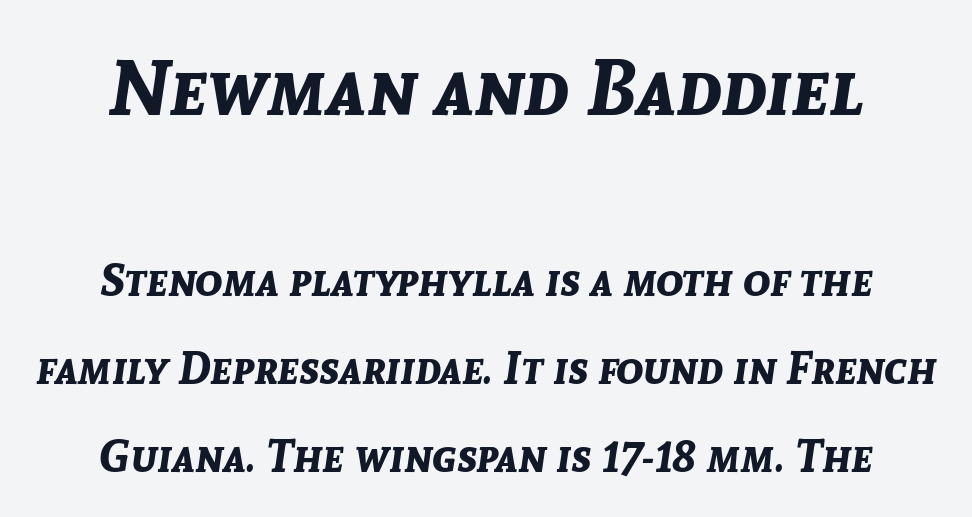
Q: Is the text bold? A: Yes.
Q: Is the text italic (slanted)? A: Yes, it leans right by about 8 degrees.
Q: Is the text underlined? A: No.
Q: Is the spacing between letters normal or unusually wide? A: Normal.
Q: Is the spacing between lines tight, normal or loose? A: Loose.
Q: Which block of text is set in a larger size, the first (top) or the second (bottom)? A: The first (top) one.
Q: Width (condensed, normal, or wide)? A: Normal.
Q: Stroke contrast? A: Low.
Q: x-height? A: Medium.
Q: Monospaced? A: No.
